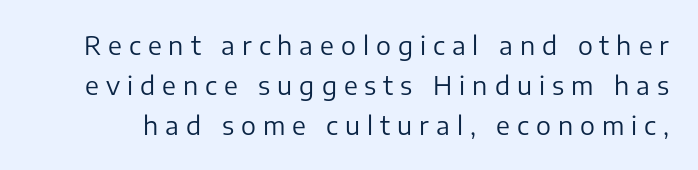
{"italic": "no", "bold": "no", "underline": "no", "line_spacing": "normal", "line_spacing_ratio": 1.6, "letter_spacing": "wide", "letter_spacing_em": 0.28, "glyph_px": 25}
